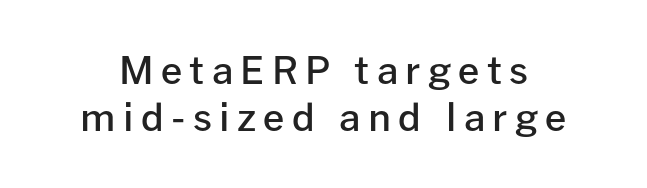
The image shows 38 px semibold sans-serif type, upright; set line spacing 1.24x, not underlined; low stroke contrast and a medium x-height.
